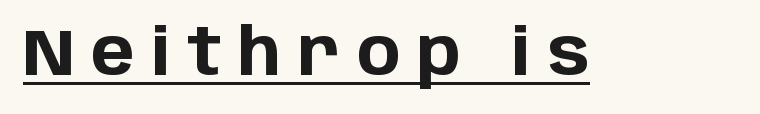
{"serif": "no", "italic": "no", "bold": "yes", "weight": "bold", "width": "normal", "stroke_contrast": "low", "x_height": "large", "monospaced": "no", "underline": "yes", "letter_spacing": "wide", "letter_spacing_em": 0.26, "glyph_px": 65}
